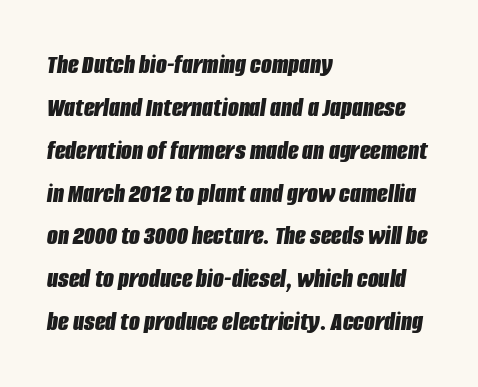
The image shows 28 px bold, condensed type, italic (leaning right); set left-aligned, normal line spacing (1.53x), normal letter spacing, not underlined; low stroke contrast and a large x-height.
